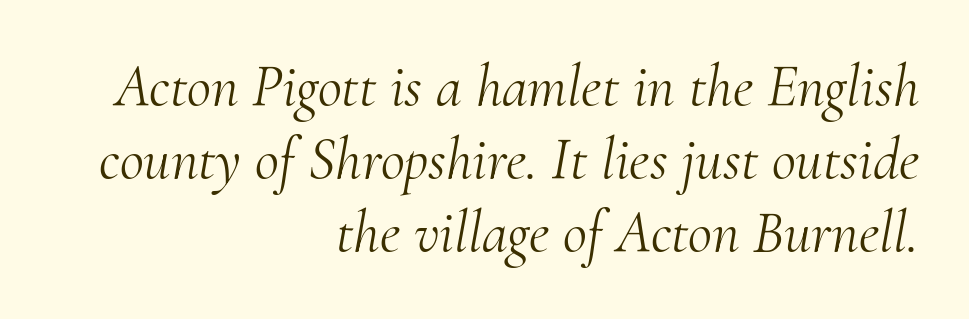
{"serif": "yes", "italic": "yes", "lean": "right", "slant_degrees": 10, "bold": "no", "weight": "light", "width": "normal", "stroke_contrast": "medium", "x_height": "small", "monospaced": "no", "underline": "no", "align": "right", "line_spacing_ratio": 1.24, "letter_spacing": "normal", "letter_spacing_em": 0.0, "glyph_px": 59}
